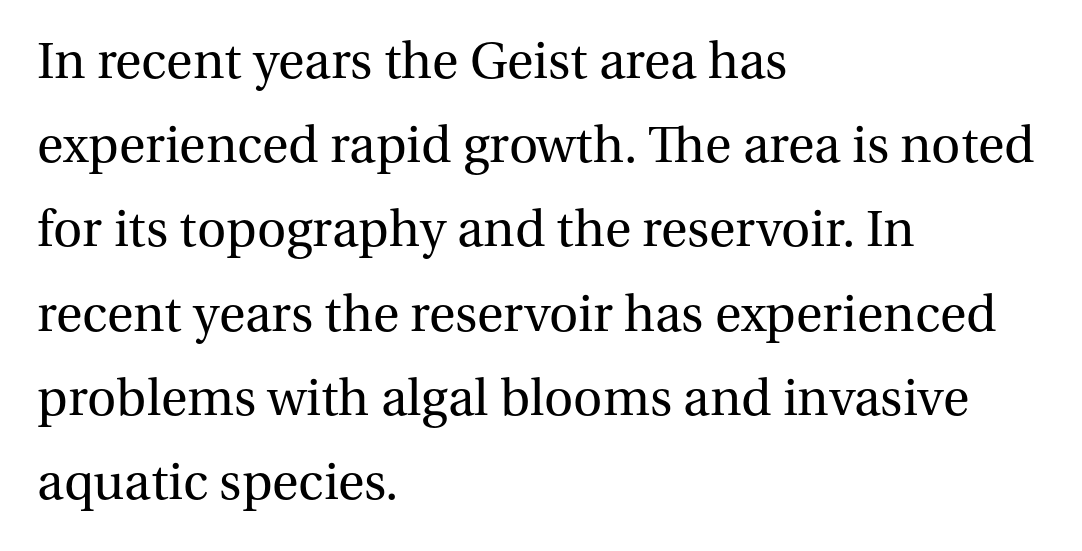
{"serif": "yes", "italic": "no", "bold": "no", "weight": "regular", "width": "normal", "stroke_contrast": "medium", "x_height": "medium", "monospaced": "no", "underline": "no", "align": "left", "line_spacing": "normal", "line_spacing_ratio": 1.56, "letter_spacing": "normal", "letter_spacing_em": 0.0, "glyph_px": 54}
